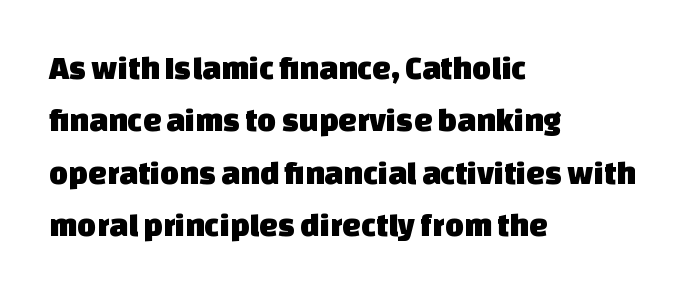
{"serif": "no", "width": "normal", "stroke_contrast": "low", "x_height": "large", "monospaced": "no", "underline": "no", "align": "left", "line_spacing": "normal", "line_spacing_ratio": 1.59, "letter_spacing": "normal", "letter_spacing_em": 0.0, "glyph_px": 33}
